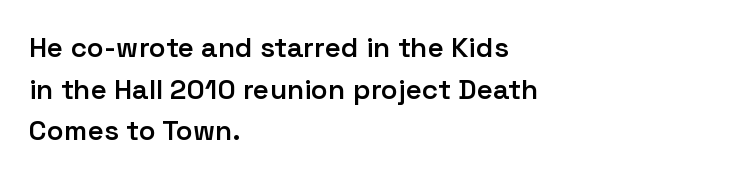
The image shows 28 px semibold sans-serif type, upright; set left-aligned, normal line spacing (1.49x), normal letter spacing, not underlined; low stroke contrast and a medium x-height.
